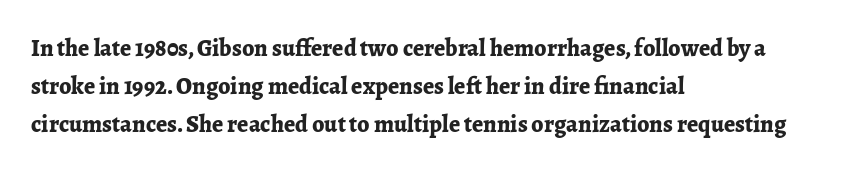
{"italic": "no", "bold": "yes", "underline": "no", "align": "left", "line_spacing": "normal", "line_spacing_ratio": 1.59, "letter_spacing": "normal", "letter_spacing_em": 0.0, "glyph_px": 24}
